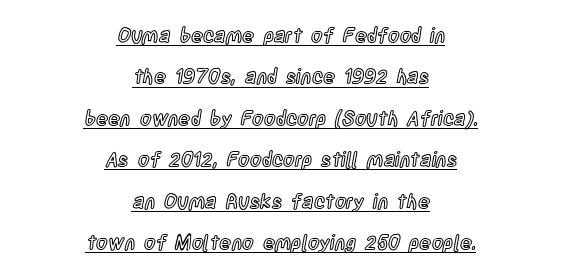
Compared with typical paragraphs, the rows here are farther apart. Decoration check: the copy is underlined. This rendering uses center alignment, leaving both contours irregular but symmetric. Each word holds together tightly as a unit, with standard inter-letter gaps.
